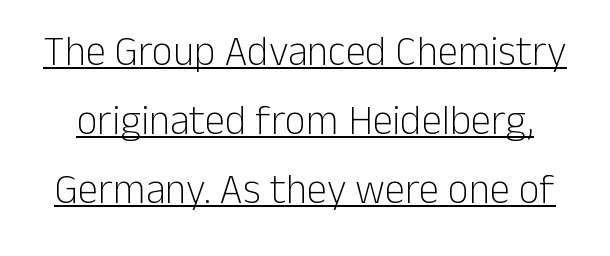
What stands out about the letter spacing? Nothing — it is the standard amount. Is this a heavy cut? Hardly; it is regular or lighter. Character widths vary here, with narrow letters taking less room than wide ones. Posture: vertical. Note: no serifs on the glyphs.
